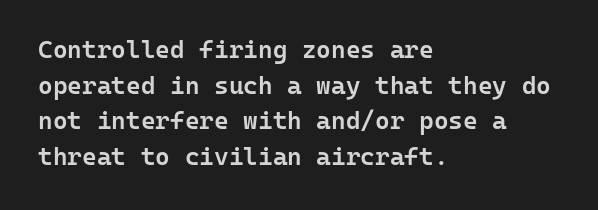
{"italic": "no", "bold": "semi", "underline": "no", "align": "left", "line_spacing": "normal", "line_spacing_ratio": 1.43, "letter_spacing": "normal", "letter_spacing_em": 0.0, "glyph_px": 25}
